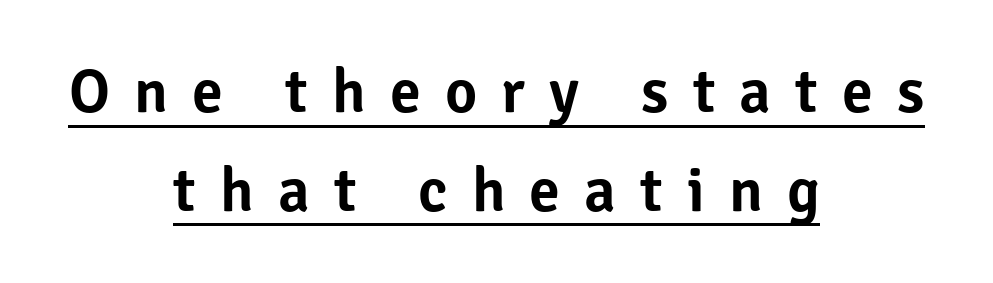
Q: Is the text italic (slanted)? A: No, it is upright.
Q: Is the typeface a serif or a sans-serif typeface? A: Sans-serif.
Q: Is the text underlined? A: Yes.
Q: How is the paragraph aligned? A: Centered.
Q: Is the spacing between letters normal or unusually wide? A: Unusually wide.
Q: Is the spacing between lines tight, normal or loose? A: Normal.
Q: Width (condensed, normal, or wide)? A: Normal.
Q: Stroke contrast? A: Low.
Q: x-height? A: Medium.
Q: Monospaced? A: No.
